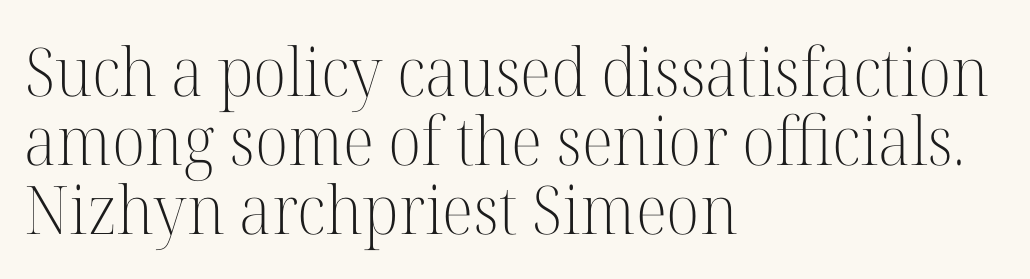
{"serif": "yes", "italic": "no", "bold": "no", "weight": "light", "width": "normal", "stroke_contrast": "high", "x_height": "medium", "monospaced": "no", "underline": "no", "align": "left", "line_spacing": "tight", "line_spacing_ratio": 1.03, "letter_spacing": "normal", "letter_spacing_em": 0.0, "glyph_px": 67}
